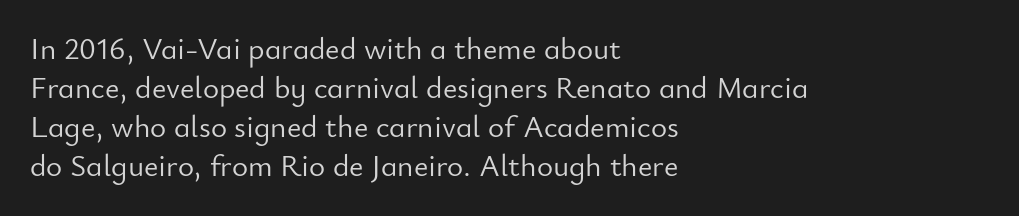
Q: Is the text bold? A: No.
Q: Is the text italic (slanted)? A: No, it is upright.
Q: Is the typeface a serif or a sans-serif typeface? A: Sans-serif.
Q: Is the text underlined? A: No.
Q: How is the paragraph aligned? A: Left-aligned.
Q: Is the spacing between letters normal or unusually wide? A: Normal.
Q: Is the spacing between lines tight, normal or loose? A: Normal.
Q: Width (condensed, normal, or wide)? A: Normal.
Q: Stroke contrast? A: Low.
Q: x-height? A: Small.
Q: Monospaced? A: No.
